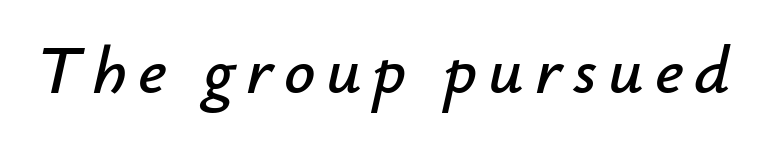
The image shows 69 px text type, italic (leaning right); set not underlined; low stroke contrast and a small x-height.
